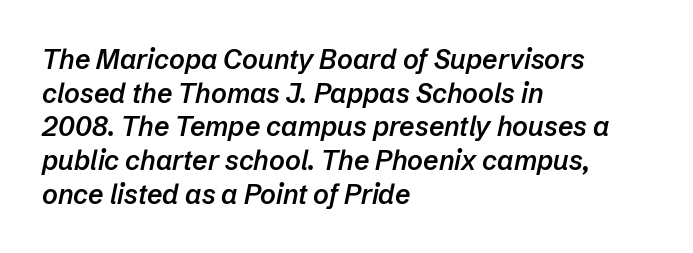
{"italic": "yes", "lean": "right", "slant_degrees": 12, "bold": "semi", "underline": "no", "align": "left", "line_spacing": "normal", "line_spacing_ratio": 1.25, "letter_spacing": "normal", "letter_spacing_em": 0.0, "glyph_px": 27}
